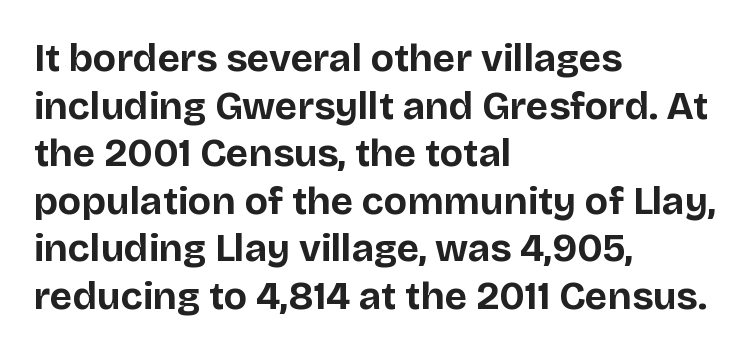
Q: Is the text bold? A: Yes.
Q: Is the text italic (slanted)? A: No, it is upright.
Q: Is the typeface a serif or a sans-serif typeface? A: Sans-serif.
Q: Is the text underlined? A: No.
Q: How is the paragraph aligned? A: Left-aligned.
Q: Is the spacing between letters normal or unusually wide? A: Normal.
Q: Width (condensed, normal, or wide)? A: Normal.
Q: Stroke contrast? A: Low.
Q: x-height? A: Large.
Q: Monospaced? A: No.
